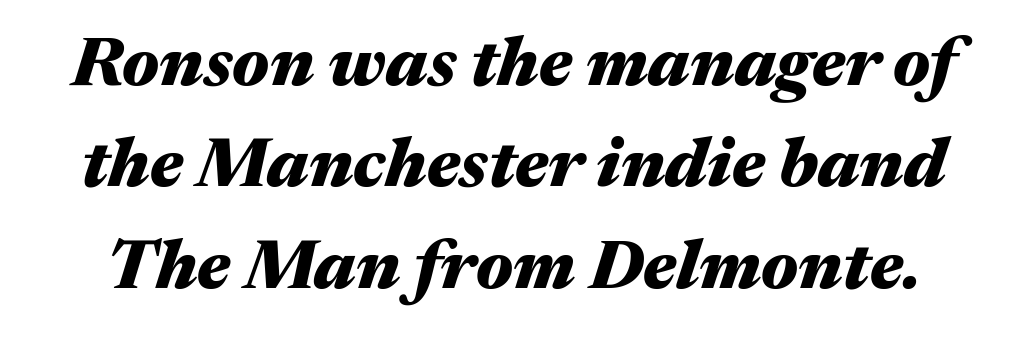
Tracking value appears to be zero — textbook default spacing. Here the designer chose a conventional face with non-uniform glyph widths. The face used here has a pronounced slope to its letters. Regarding leading, the lines here are spaced in the standard way. The gap between lines stays unmarked.
